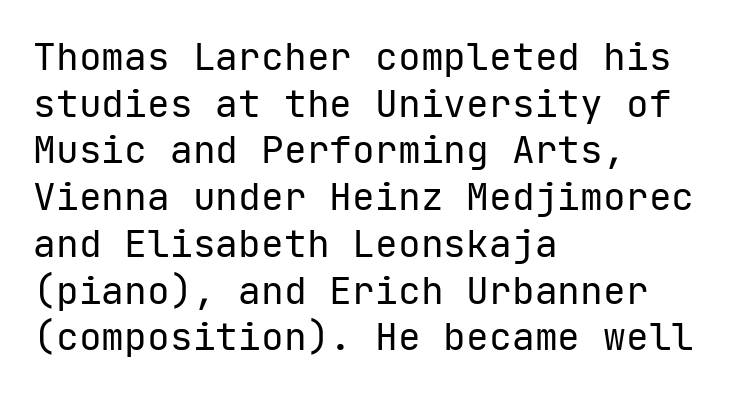
The area under the type is left untouched. Rendered with straight, roman letterforms. Every character here occupies the same horizontal width, giving the sample a typewriter-like rhythm. The text block is weighted toward the left margin, trailing off unevenly rightward. Is the stroke heavy? The answer is a plain regular-or-lighter.
